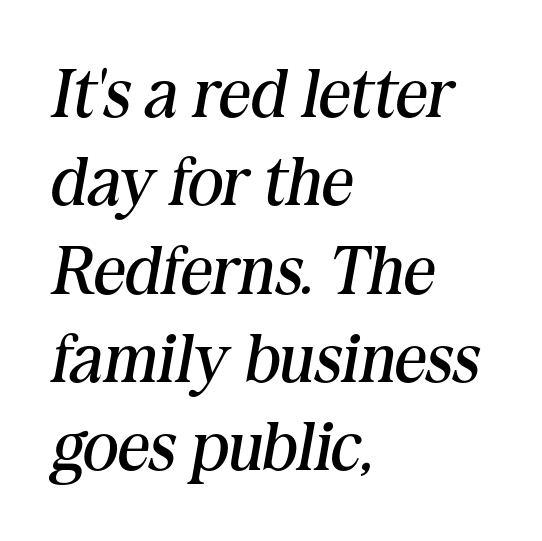
Each letter keeps its own natural width here, so spacing adapts to shape. Evenly set lines give the paragraph a standard silhouette. Rule under the text: the space is simply empty. This rendering employs a face with finishing strokes, i.e., a serif. Words appear dense and cohesive because spacing is normal.
